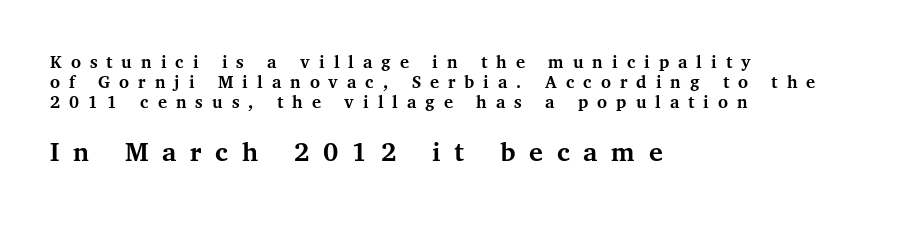
Q: Is the text bold? A: Yes.
Q: Is the text italic (slanted)? A: No, it is upright.
Q: Is the typeface a serif or a sans-serif typeface? A: Serif.
Q: Is the text underlined? A: No.
Q: How is the paragraph aligned? A: Left-aligned.
Q: Is the spacing between letters normal or unusually wide? A: Unusually wide.
Q: Is the spacing between lines tight, normal or loose? A: Tight.
Q: Which block of text is set in a larger size, the first (top) or the second (bottom)? A: The second (bottom) one.
Q: Width (condensed, normal, or wide)? A: Normal.
Q: Stroke contrast? A: Medium.
Q: x-height? A: Medium.
Q: Monospaced? A: No.
